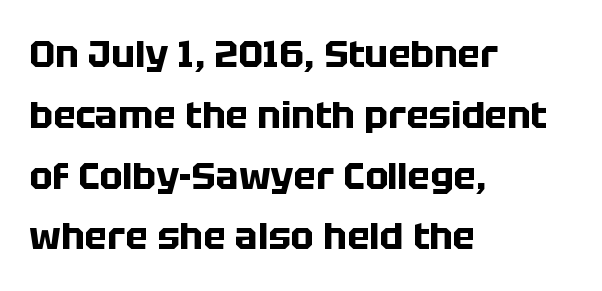
The image shows 38 px bold sans-serif type, upright; set left-aligned, normal line spacing (1.6x), normal letter spacing, not underlined; low stroke contrast and a large x-height.
